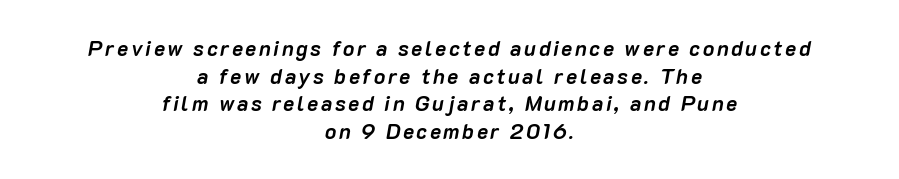
The image shows 21 px bold type, italic (leaning right); set centered, normal line spacing (1.32x), not underlined.
